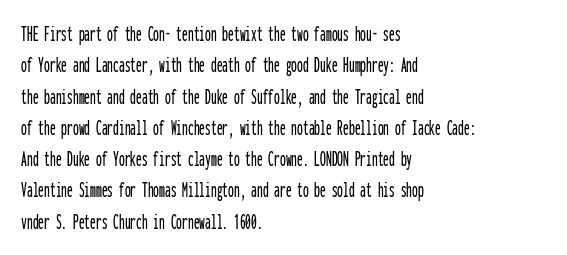
The image shows 23 px text type, upright; set left-aligned, normal line spacing (1.36x), normal letter spacing, not underlined.
